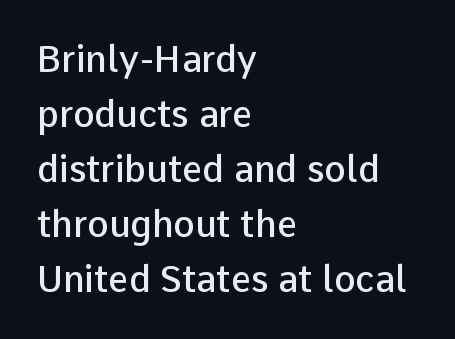
The image shows 36 px semibold sans-serif type, upright; set left-aligned, normal line spacing (1.53x), normal letter spacing, not underlined; low stroke contrast and a medium x-height.
